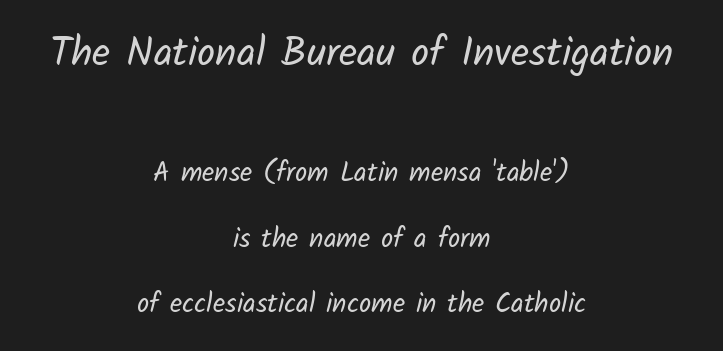
This rendering uses center alignment, leaving both contours irregular but symmetric. Honestly, the rows look like they've been pulled way apart. Proportional: the letters do not fall into vertical columns. The characters display no serif detailing; their extremities are plain. Underline: absent.
